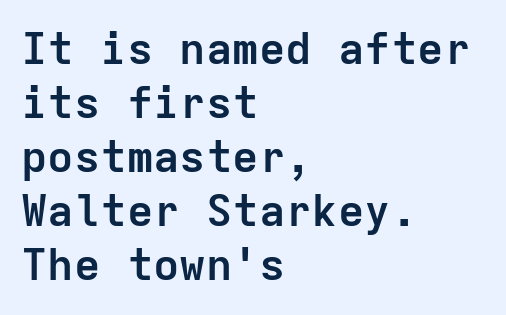
The image shows 44 px semibold sans-serif type, upright, monospaced; set left-aligned, line spacing 1.23x, normal letter spacing, not underlined; low stroke contrast and a medium x-height.
